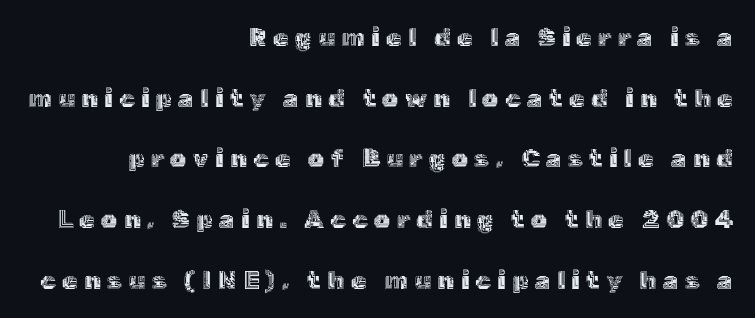
{"italic": "no", "underline": "no", "align": "right", "line_spacing": "loose", "line_spacing_ratio": 2.43, "letter_spacing": "wide", "letter_spacing_em": 0.26, "glyph_px": 25}
